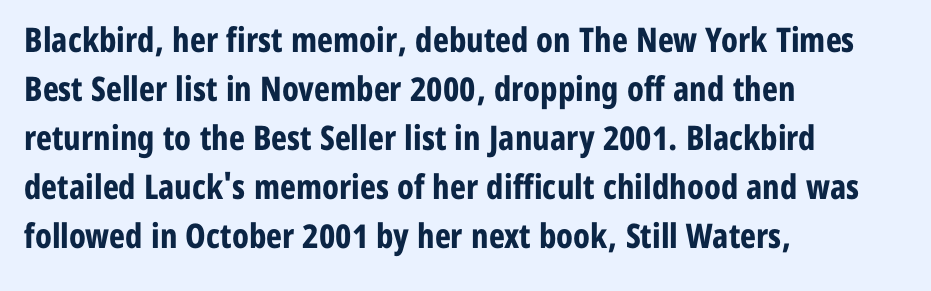
{"serif": "no", "italic": "no", "bold": "yes", "weight": "bold", "width": "condensed", "stroke_contrast": "low", "x_height": "medium", "monospaced": "no", "underline": "no", "align": "left", "line_spacing": "normal", "line_spacing_ratio": 1.44, "letter_spacing": "normal", "letter_spacing_em": 0.0, "glyph_px": 34}
